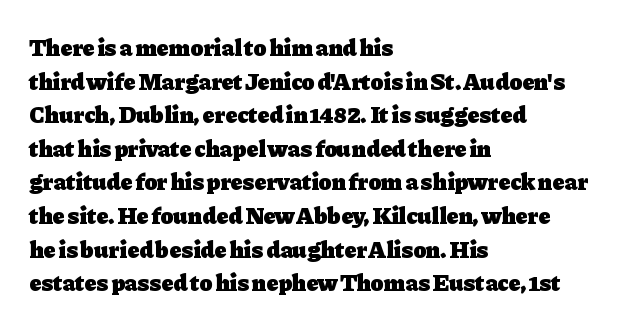
{"italic": "no", "bold": "yes", "underline": "no", "align": "left", "line_spacing": "normal", "line_spacing_ratio": 1.4, "letter_spacing": "normal", "letter_spacing_em": 0.0, "glyph_px": 24}
